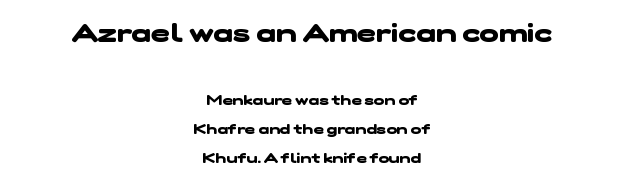
Each new line begins a long way beneath the previous one. Beneath every word, the page is bare. No extra tracking has been applied to these lines. This sample is center-justified, so both line endings float freely. Is the type bold? Yes — the strokes are clearly thick and heavy.
